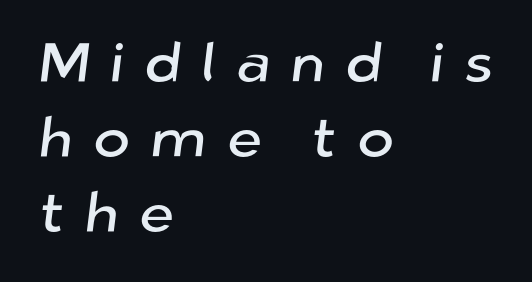
{"serif": "no", "width": "normal", "stroke_contrast": "low", "x_height": "medium", "monospaced": "no", "underline": "no", "align": "left", "line_spacing": "normal", "line_spacing_ratio": 1.34, "letter_spacing": "wide", "letter_spacing_em": 0.36, "glyph_px": 56}
